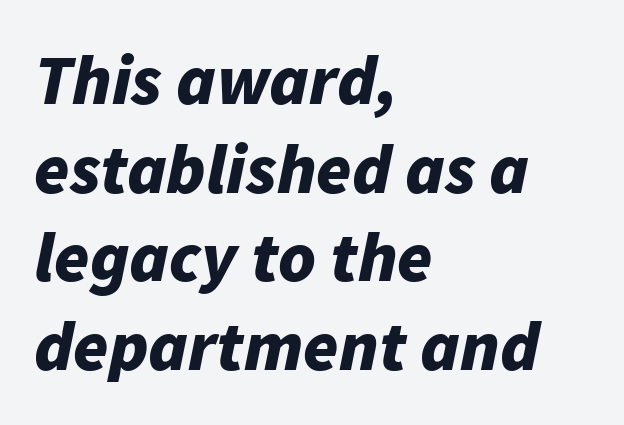
The strokes are fattened all the way to bold. Beneath every word, the page is bare. Is this a fixed-width face? No — the glyphs have proportional, varying widths. Observe the lean: these are italic letterforms. A classic flush-left, rag-right setting is used for this passage.
